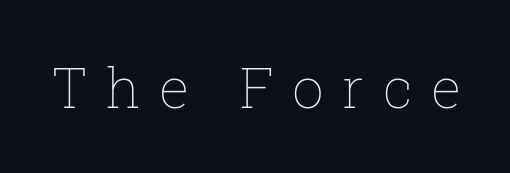
Q: Is the text bold? A: No.
Q: Is the text italic (slanted)? A: No, it is upright.
Q: Is the text underlined? A: No.
Q: Is the spacing between letters normal or unusually wide? A: Unusually wide.
Q: Width (condensed, normal, or wide)? A: Normal.
Q: Stroke contrast? A: Low.
Q: x-height? A: Medium.
Q: Monospaced? A: No.
